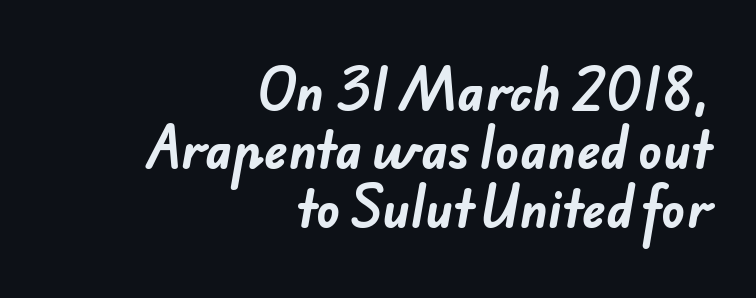
The image shows 49 px bold sans-serif type; set right-aligned, line spacing 1.19x, normal letter spacing, not underlined; low stroke contrast and a small x-height.
